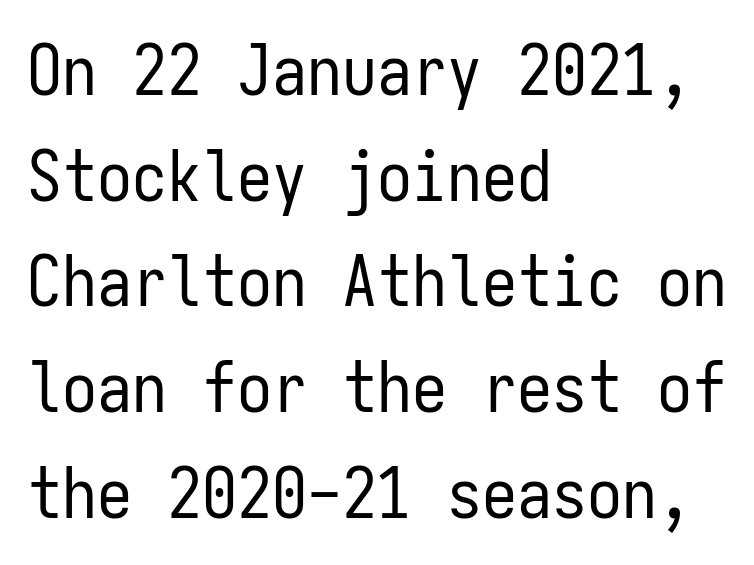
Classification — sans serif. Is there any slant? The stems are plumb. The passage shown has conventional tracking throughout. Is there much room between lines? A standard amount, neither cramped nor airy.
